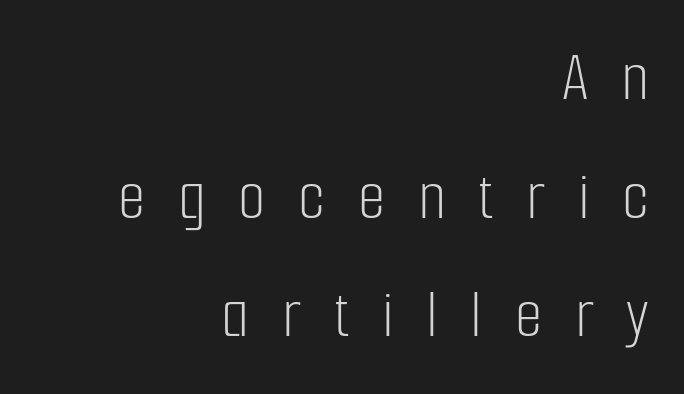
Quick note: not italic, upright. The letterforms stand isolated, each surrounded by extra space. To sum up the face: it is a sans, with no serifs. Heaviness? Minimal to ordinary, like unemphasized prose.
